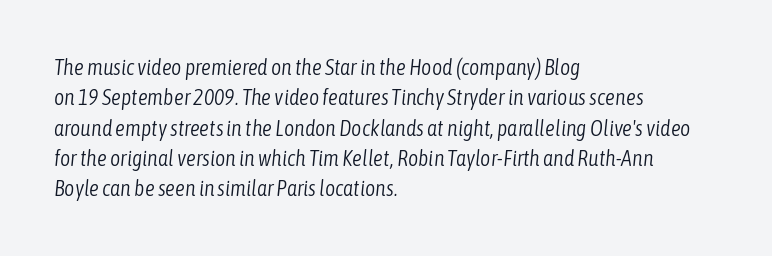
{"italic": "yes", "lean": "right", "slant_degrees": 6, "bold": "no", "underline": "no", "align": "left", "line_spacing": "normal", "line_spacing_ratio": 1.38, "letter_spacing": "normal", "letter_spacing_em": 0.0, "glyph_px": 22}
